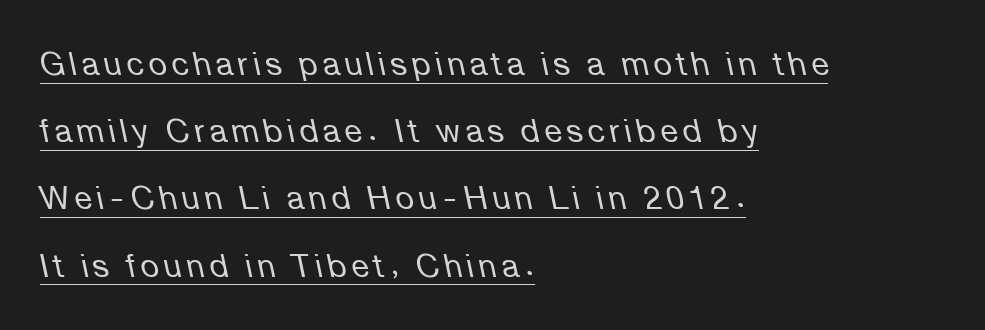
Q: Is the text bold? A: No.
Q: Is the text italic (slanted)? A: Yes, it leans left by about 12 degrees.
Q: Is the text underlined? A: Yes.
Q: How is the paragraph aligned? A: Left-aligned.
Q: Is the spacing between lines tight, normal or loose? A: Loose.
Q: Width (condensed, normal, or wide)? A: Normal.
Q: Stroke contrast? A: Low.
Q: x-height? A: Medium.
Q: Monospaced? A: No.
